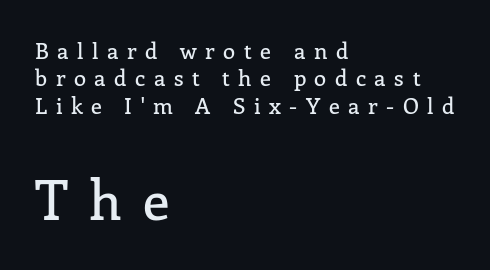
The image shows 54 px serif type, upright; set left-aligned, normal line spacing (1.25x), unusually wide letter spacing (+0.39 em), not underlined; the second (bottom) block is 2.45x larger; low stroke contrast and a medium x-height.
